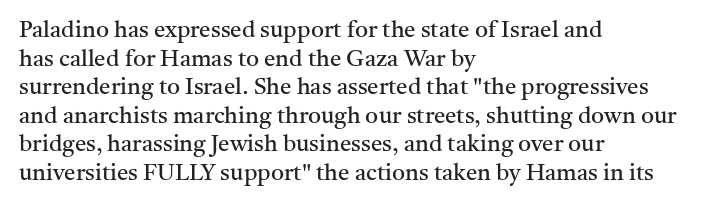
Q: Is the text bold? A: No.
Q: Is the text italic (slanted)? A: No, it is upright.
Q: Is the text underlined? A: No.
Q: How is the paragraph aligned? A: Left-aligned.
Q: Is the spacing between letters normal or unusually wide? A: Normal.
